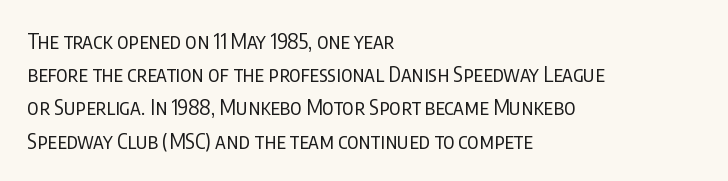
Q: Is the text bold? A: No.
Q: Is the text italic (slanted)? A: No, it is upright.
Q: Is the text underlined? A: No.
Q: How is the paragraph aligned? A: Left-aligned.
Q: Is the spacing between letters normal or unusually wide? A: Normal.
Q: Is the spacing between lines tight, normal or loose? A: Normal.
